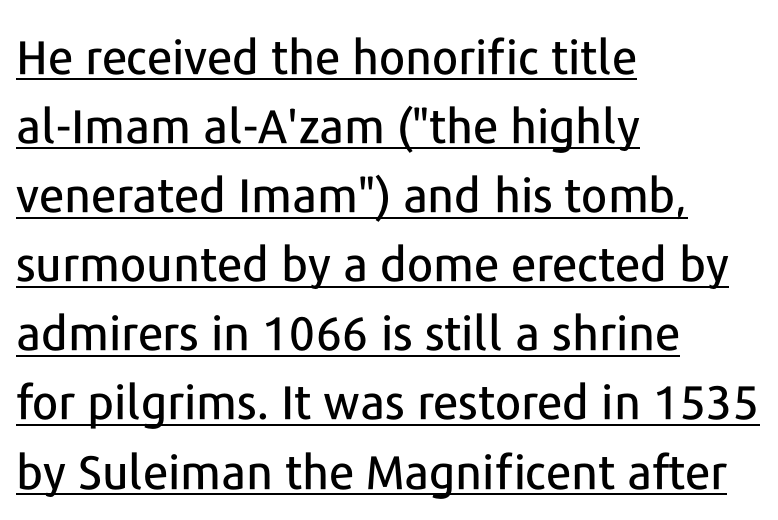
The image shows 47 px sans-serif type, upright; set left-aligned, normal line spacing (1.47x), normal letter spacing, underlined; low stroke contrast and a medium x-height.
